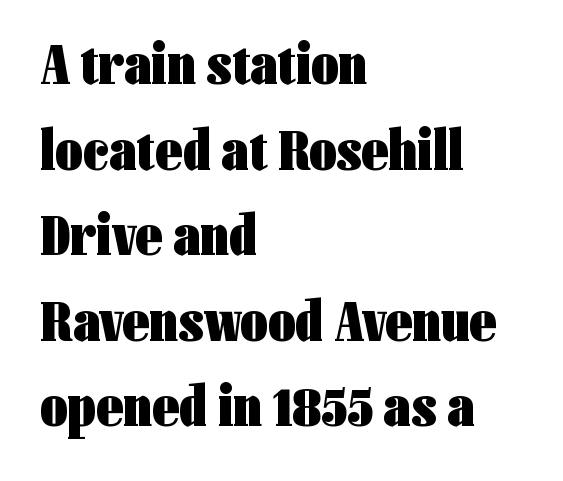
{"serif": "no", "italic": "no", "bold": "yes", "weight": "heavy", "width": "condensed", "stroke_contrast": "low", "x_height": "medium", "monospaced": "no", "underline": "no", "align": "left", "line_spacing": "normal", "line_spacing_ratio": 1.45, "letter_spacing": "normal", "letter_spacing_em": 0.0, "glyph_px": 59}
